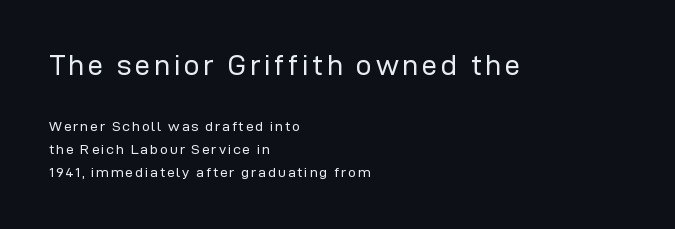
Leading matches the norm, producing a regular column. Type size steps down from the first block to the second. Grotesque or geometric, the face here clearly has no serifs. Each letter keeps its own natural width here, so spacing adapts to shape.
